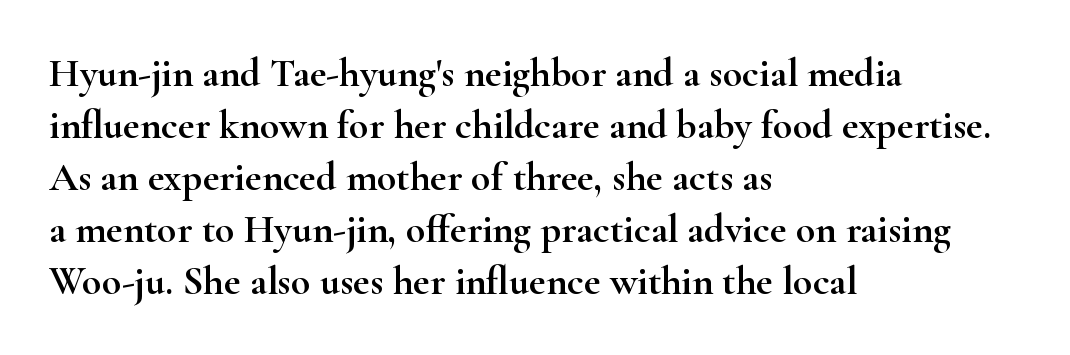
{"serif": "yes", "italic": "no", "width": "wide", "stroke_contrast": "high", "x_height": "small", "monospaced": "no", "underline": "no", "align": "left", "line_spacing": "normal", "line_spacing_ratio": 1.3, "letter_spacing": "normal", "letter_spacing_em": 0.0, "glyph_px": 40}
